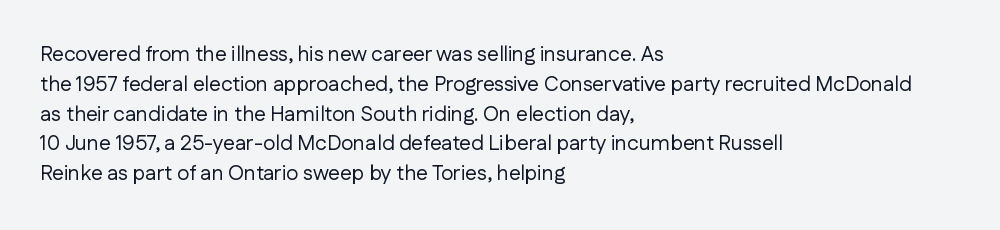
{"italic": "no", "bold": "no", "underline": "no", "align": "left", "line_spacing": "normal", "line_spacing_ratio": 1.42, "letter_spacing": "normal", "letter_spacing_em": 0.0, "glyph_px": 21}
